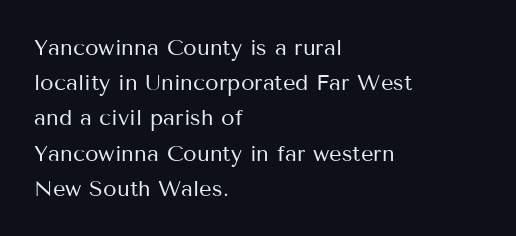
A quiet, ordinary-to-light weight characterises the typeface. Default kerning and tracking; the words read as compact shapes. These lines stack with their left ends in a neat column. The leading is moderate, giving the passage an even texture.
